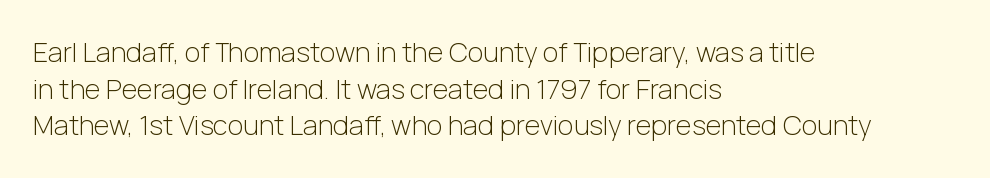
Q: Is the text bold? A: No.
Q: Is the text italic (slanted)? A: No, it is upright.
Q: Is the text underlined? A: No.
Q: How is the paragraph aligned? A: Left-aligned.
Q: Is the spacing between letters normal or unusually wide? A: Normal.
Q: Is the spacing between lines tight, normal or loose? A: Normal.
